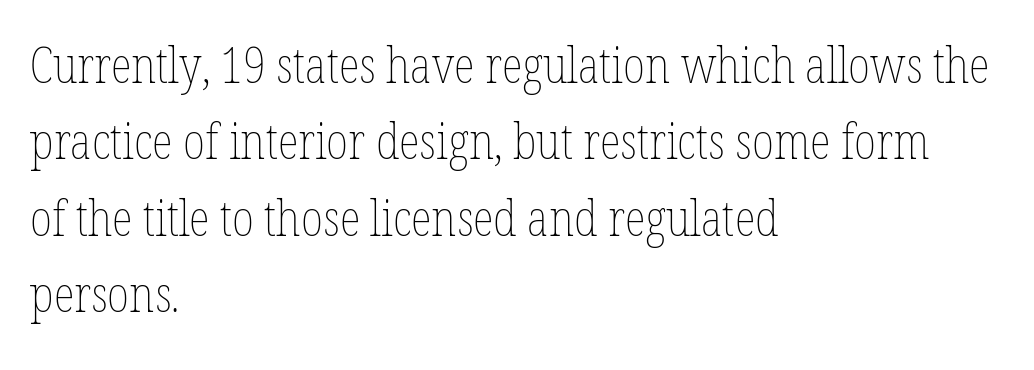
Q: Is the text bold? A: No.
Q: Is the text italic (slanted)? A: No, it is upright.
Q: Is the text underlined? A: No.
Q: How is the paragraph aligned? A: Left-aligned.
Q: Is the spacing between letters normal or unusually wide? A: Normal.
Q: Is the spacing between lines tight, normal or loose? A: Normal.
Q: Width (condensed, normal, or wide)? A: Condensed.
Q: Stroke contrast? A: Low.
Q: x-height? A: Medium.
Q: Monospaced? A: No.
